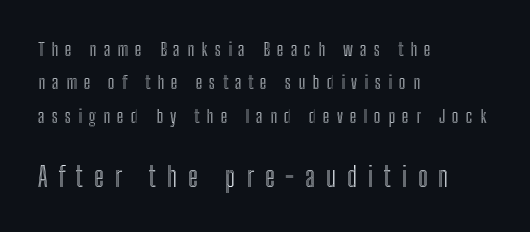
The image shows 27 px text type, upright; set left-aligned, line spacing 1.86x, unusually wide letter spacing (+0.4 em), not underlined; the second (bottom) block is 1.5x larger.
